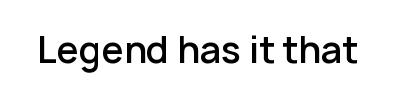
{"serif": "no", "italic": "no", "bold": "semi", "weight": "semibold", "width": "normal", "stroke_contrast": "low", "x_height": "medium", "monospaced": "no", "underline": "no", "letter_spacing": "normal", "letter_spacing_em": 0.0, "glyph_px": 36}
